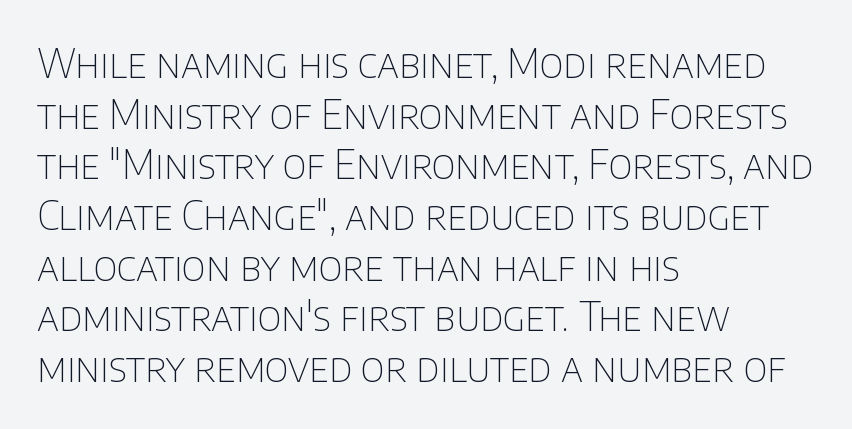
Letterform terminals end flat and unadorned throughout the passage. The line-height multiplier appears to be the usual default. A quiet, ordinary-to-light weight characterises the typeface. There is no visible air inserted between adjacent glyphs.
